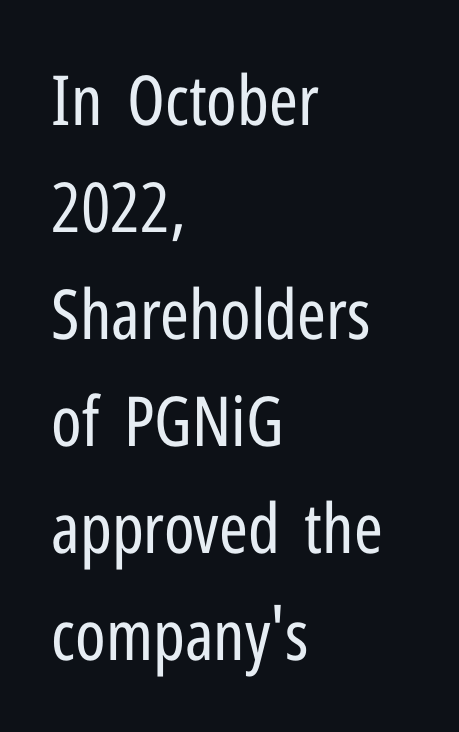
{"serif": "no", "italic": "no", "bold": "no", "weight": "regular", "width": "condensed", "stroke_contrast": "low", "x_height": "medium", "monospaced": "no", "underline": "no", "align": "left", "line_spacing": "normal", "line_spacing_ratio": 1.55, "letter_spacing": "normal", "letter_spacing_em": 0.0, "glyph_px": 69}
